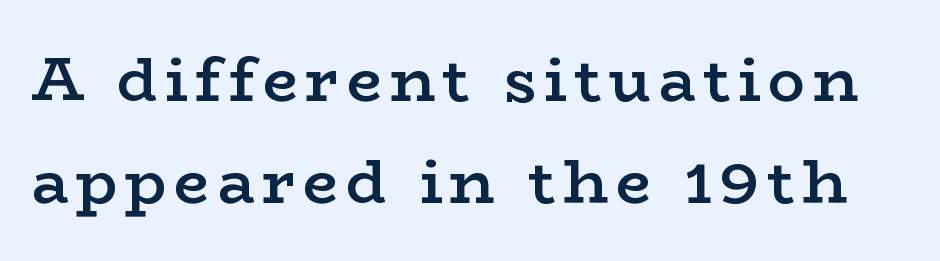
{"serif": "yes", "italic": "no", "bold": "semi", "weight": "semibold", "width": "wide", "stroke_contrast": "low", "x_height": "medium", "monospaced": "no", "underline": "no", "line_spacing": "normal", "line_spacing_ratio": 1.64, "glyph_px": 62}
